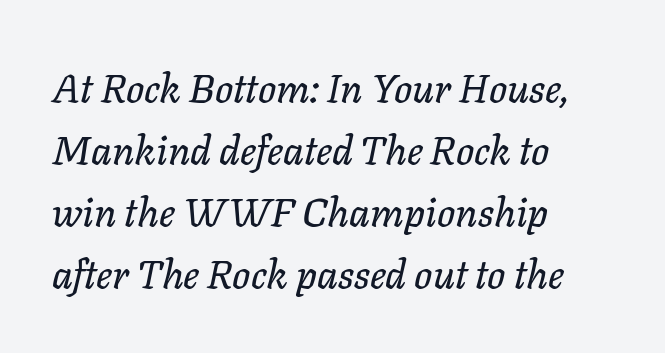
The image shows 40 px text type, italic (leaning right); set left-aligned, normal line spacing (1.55x), normal letter spacing, not underlined; low stroke contrast and a medium x-height.
